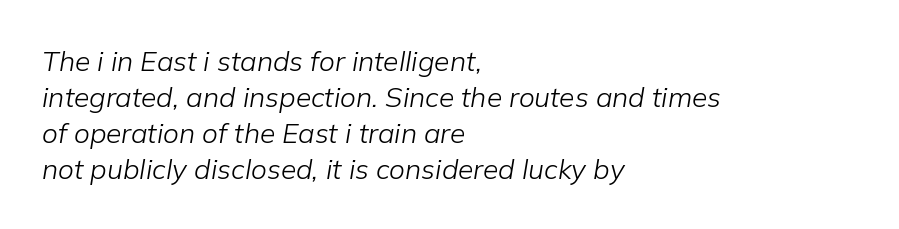
The image shows 28 px light type, italic (leaning right); set left-aligned, normal line spacing (1.29x), normal letter spacing, not underlined; low stroke contrast and a medium x-height.
